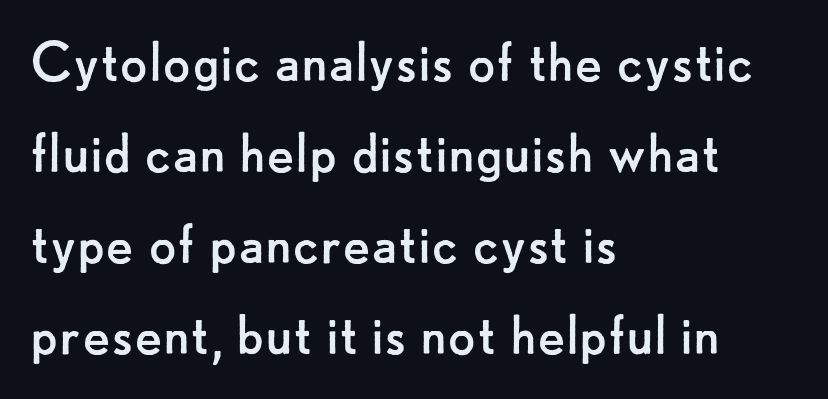
{"serif": "no", "italic": "no", "bold": "no", "weight": "regular", "width": "normal", "stroke_contrast": "low", "x_height": "small", "monospaced": "no", "underline": "no", "align": "left", "line_spacing": "normal", "line_spacing_ratio": 1.4, "letter_spacing": "normal", "letter_spacing_em": 0.0, "glyph_px": 65}
